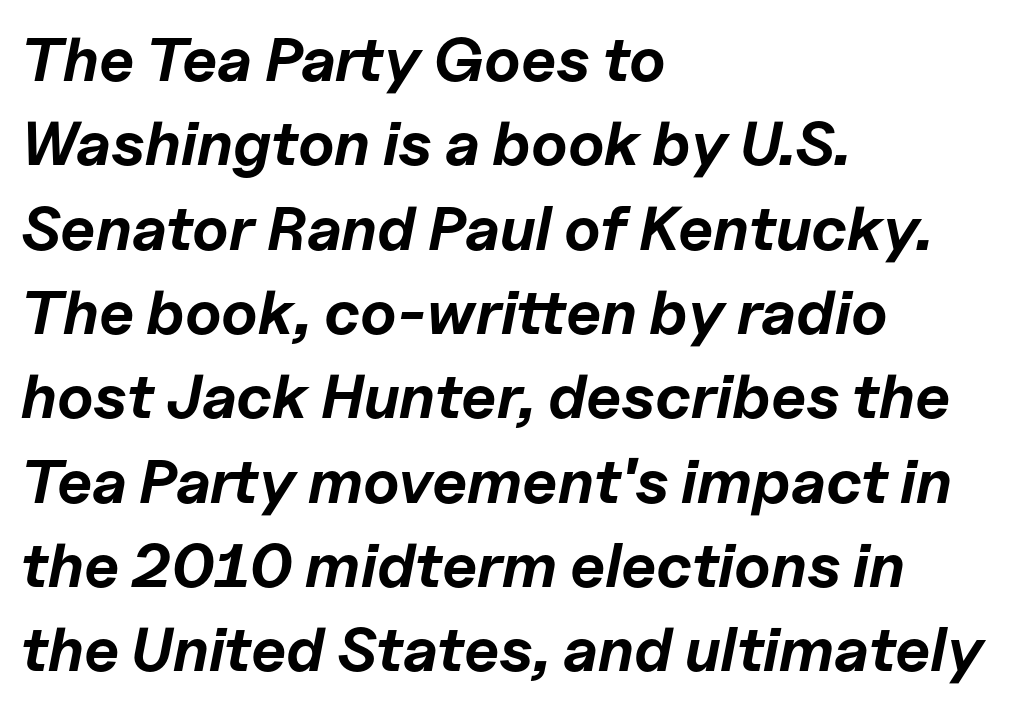
Pretty heavy lettering here — definitely bold. Type without underlining. Looks like regular typesetting: each glyph gets only the width it needs. What stands out about the letter spacing? Nothing — it is the standard amount. The leading is moderate, giving the passage an even texture. Is the type slanted? Yes — the strokes lean at a clear angle.
